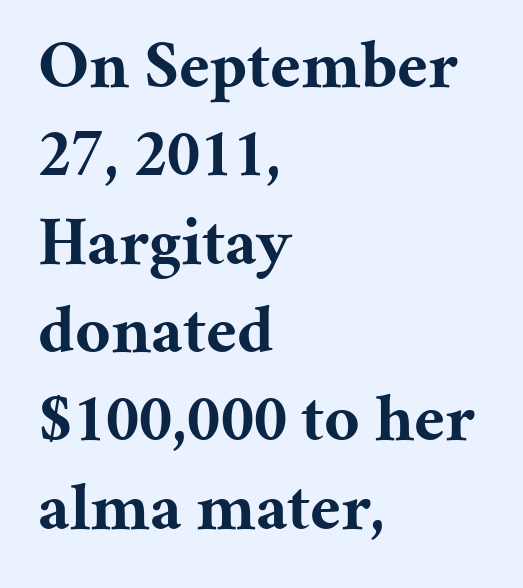
These lines stack with their left ends in a neat column. The sample has been set heavy, in full bold. The gap between lines stays unmarked. Unlike a clean sans, this face finishes its strokes with serifs. Default kerning and tracking; the words read as compact shapes.
